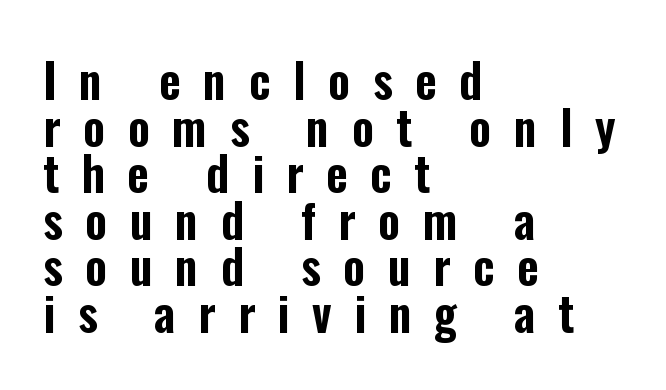
Tracking here is generous; glyphs stand well apart from one another. Line spacing here is tight. The paragraph shown leans on its left margin. The passage shown is not underscored anywhere.
